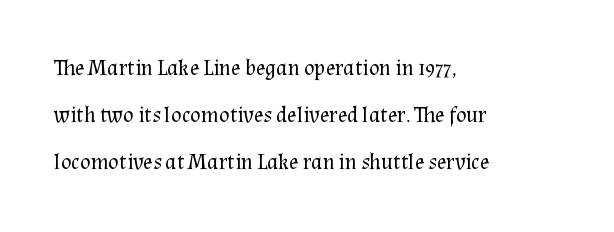
Q: Is the text bold? A: No.
Q: Is the text italic (slanted)? A: No, it is upright.
Q: Is the text underlined? A: No.
Q: How is the paragraph aligned? A: Left-aligned.
Q: Is the spacing between letters normal or unusually wide? A: Normal.
Q: Is the spacing between lines tight, normal or loose? A: Loose.
